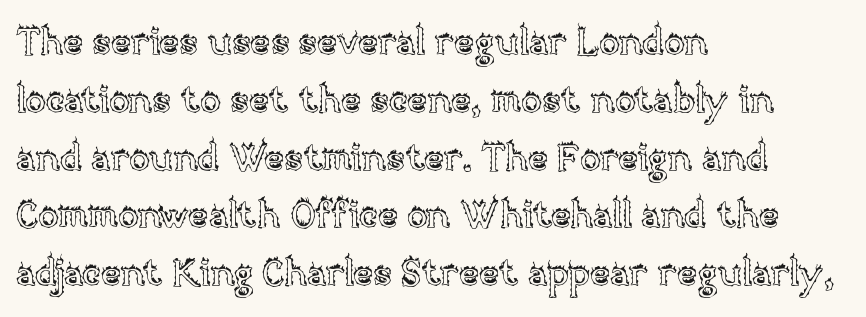
{"italic": "no", "width": "normal", "x_height": "large", "monospaced": "no", "underline": "no", "align": "left", "line_spacing": "normal", "line_spacing_ratio": 1.52, "letter_spacing": "normal", "letter_spacing_em": 0.0, "glyph_px": 38}
